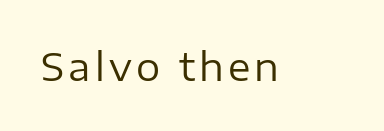
The image shows 38 px regular-weight sans-serif type, upright; set not underlined; low stroke contrast and a medium x-height.
